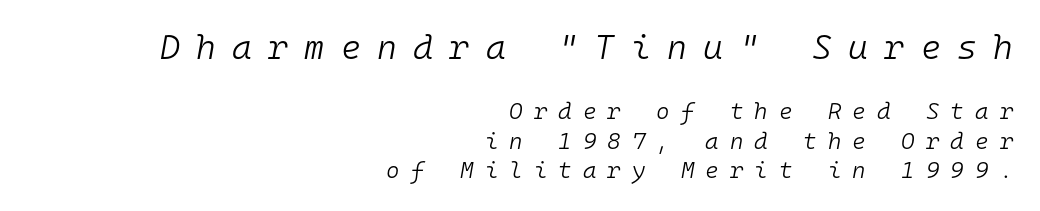
Q: Is the text bold? A: No.
Q: Is the text italic (slanted)? A: Yes, it leans right by about 10 degrees.
Q: Is the text underlined? A: No.
Q: How is the paragraph aligned? A: Right-aligned.
Q: Is the spacing between letters normal or unusually wide? A: Unusually wide.
Q: Is the spacing between lines tight, normal or loose? A: Normal.
Q: Which block of text is set in a larger size, the first (top) or the second (bottom)? A: The first (top) one.
Q: Width (condensed, normal, or wide)? A: Normal.
Q: Stroke contrast? A: Low.
Q: x-height? A: Medium.
Q: Monospaced? A: Yes.
